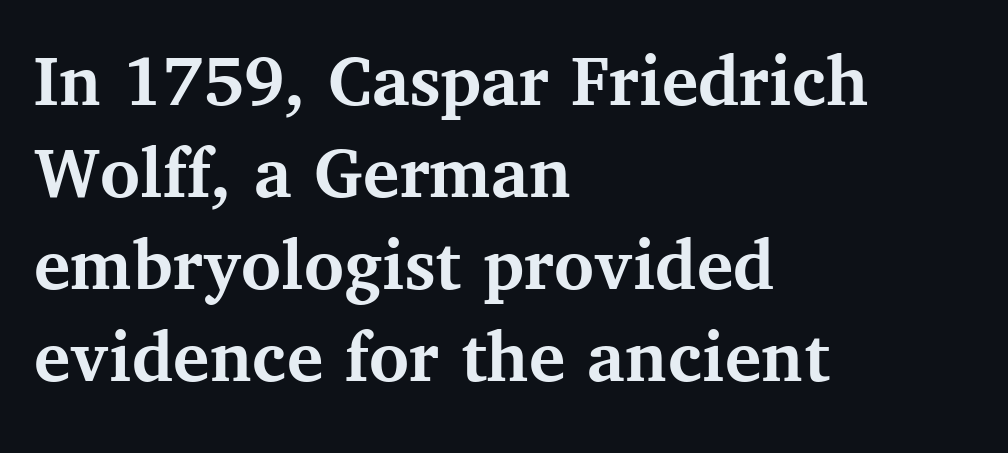
{"serif": "yes", "italic": "no", "bold": "yes", "weight": "semibold", "width": "normal", "stroke_contrast": "medium", "x_height": "medium", "monospaced": "no", "underline": "no", "align": "left", "line_spacing_ratio": 1.21, "letter_spacing": "normal", "letter_spacing_em": 0.0, "glyph_px": 76}
